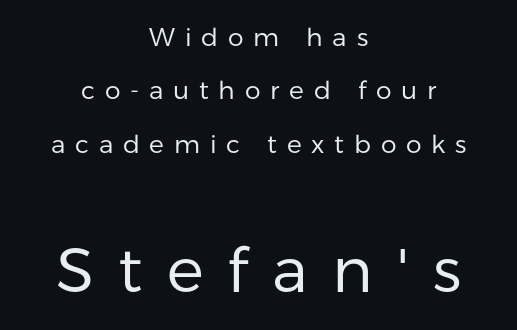
Q: Is the text bold? A: No.
Q: Is the text italic (slanted)? A: No, it is upright.
Q: Is the typeface a serif or a sans-serif typeface? A: Sans-serif.
Q: Is the text underlined? A: No.
Q: How is the paragraph aligned? A: Centered.
Q: Is the spacing between letters normal or unusually wide? A: Unusually wide.
Q: Is the spacing between lines tight, normal or loose? A: Loose.
Q: Which block of text is set in a larger size, the first (top) or the second (bottom)? A: The second (bottom) one.
Q: Width (condensed, normal, or wide)? A: Normal.
Q: Stroke contrast? A: Low.
Q: x-height? A: Medium.
Q: Monospaced? A: No.
